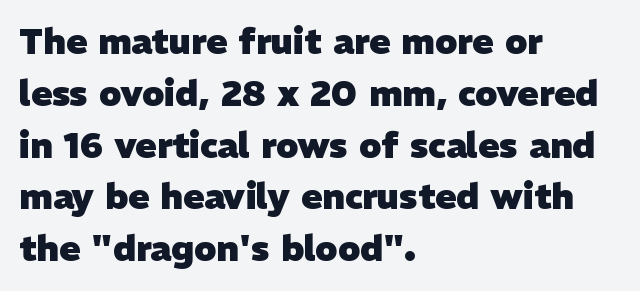
The image shows 35 px heavy sans-serif type; set left-aligned, normal line spacing (1.48x), normal letter spacing, not underlined; low stroke contrast and a medium x-height.
